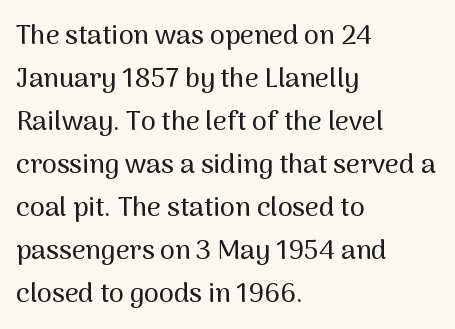
The image shows 27 px text type, upright; set left-aligned, normal line spacing (1.59x), normal letter spacing, not underlined.
